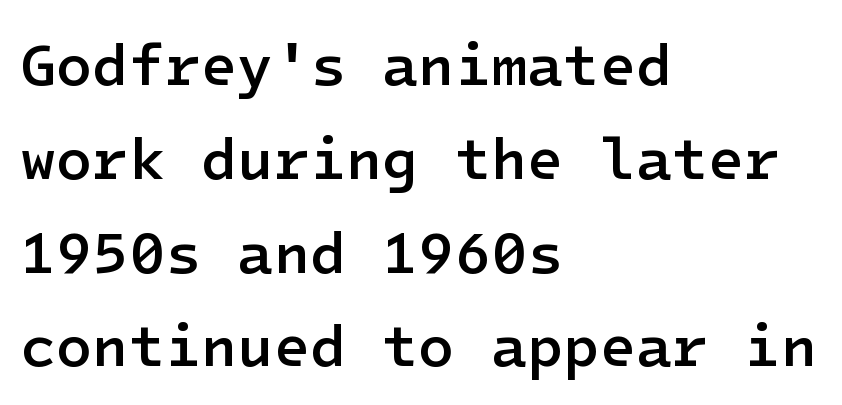
The image shows 59 px semibold sans-serif type, upright; set left-aligned, normal line spacing (1.59x), normal letter spacing, not underlined; low stroke contrast and a medium x-height.
